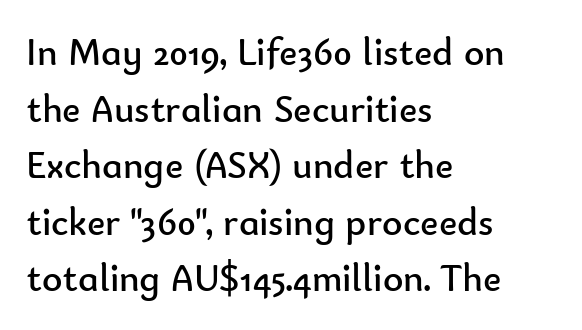
The image shows 39 px regular-weight sans-serif type, upright; set left-aligned, normal line spacing (1.45x), normal letter spacing, not underlined; low stroke contrast and a small x-height.
